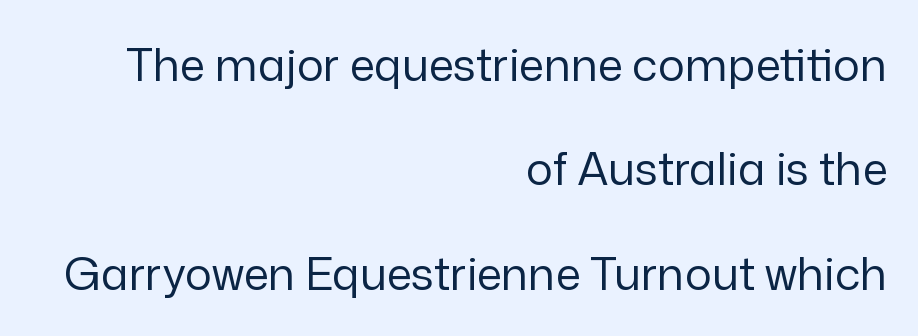
{"serif": "no", "italic": "no", "bold": "no", "weight": "regular", "width": "normal", "stroke_contrast": "low", "x_height": "medium", "monospaced": "no", "underline": "no", "align": "right", "line_spacing": "loose", "line_spacing_ratio": 2.32, "letter_spacing": "normal", "letter_spacing_em": 0.0, "glyph_px": 45}
